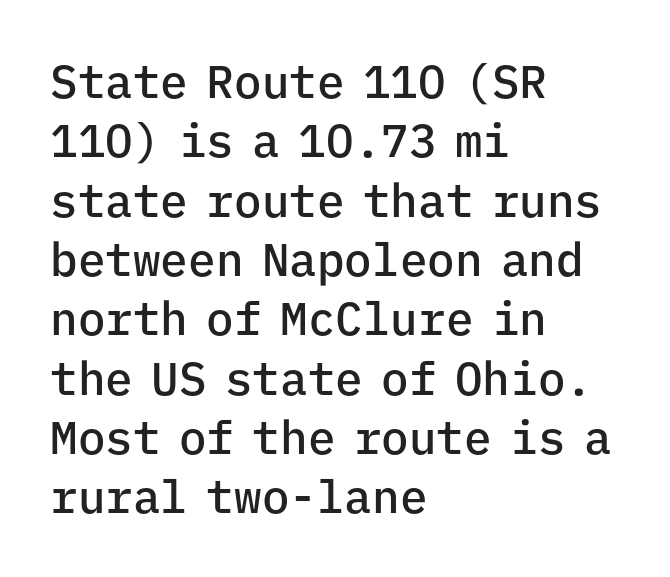
{"serif": "no", "italic": "no", "bold": "semi", "weight": "semibold", "width": "normal", "stroke_contrast": "low", "x_height": "medium", "monospaced": "yes", "underline": "no", "align": "left", "line_spacing": "normal", "line_spacing_ratio": 1.29, "letter_spacing": "normal", "letter_spacing_em": 0.0, "glyph_px": 46}
